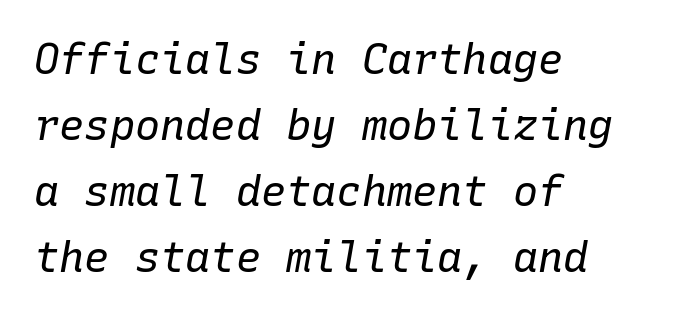
Q: Is the text bold? A: No.
Q: Is the text italic (slanted)? A: Yes, it leans right by about 10 degrees.
Q: Is the text underlined? A: No.
Q: How is the paragraph aligned? A: Left-aligned.
Q: Is the spacing between letters normal or unusually wide? A: Normal.
Q: Is the spacing between lines tight, normal or loose? A: Normal.
Q: Width (condensed, normal, or wide)? A: Normal.
Q: Stroke contrast? A: Low.
Q: x-height? A: Medium.
Q: Monospaced? A: Yes.
